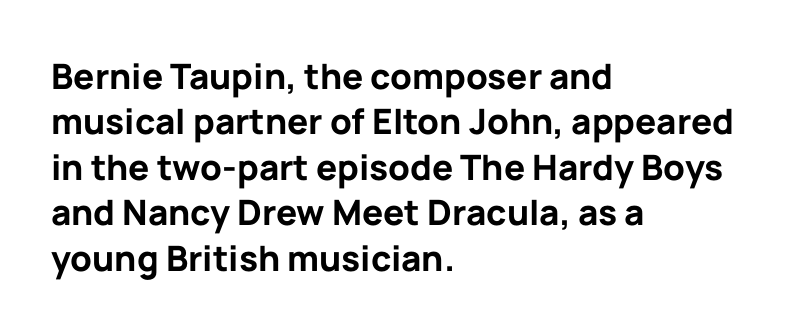
The image shows 35 px bold sans-serif type, upright; set left-aligned, normal line spacing (1.3x), normal letter spacing, not underlined; low stroke contrast and a medium x-height.
